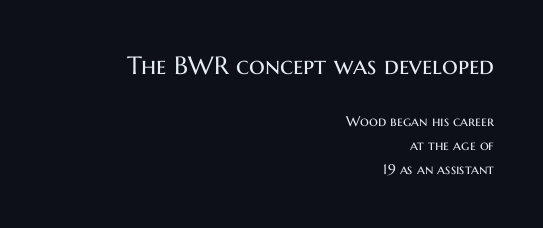
Q: Is the text bold? A: No.
Q: Is the text italic (slanted)? A: No, it is upright.
Q: Is the text underlined? A: No.
Q: How is the paragraph aligned? A: Right-aligned.
Q: Is the spacing between letters normal or unusually wide? A: Normal.
Q: Which block of text is set in a larger size, the first (top) or the second (bottom)? A: The first (top) one.
